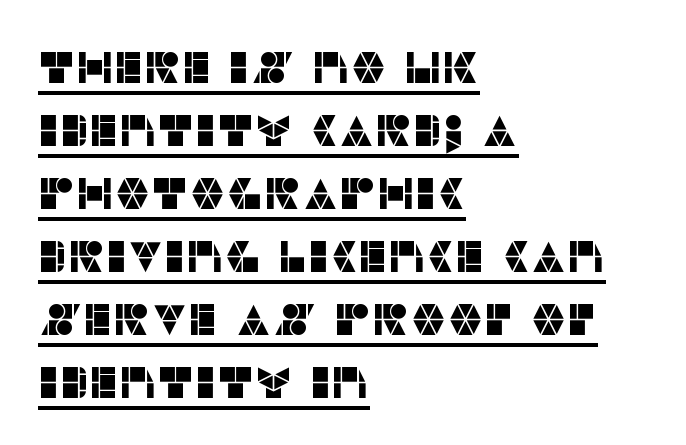
These lines are set flush left with a ragged right edge. Character widths vary here, with narrow letters taking less room than wide ones. The rendering shows plain stroke endings on the letterforms — a sans-serif design. Underlined type.
